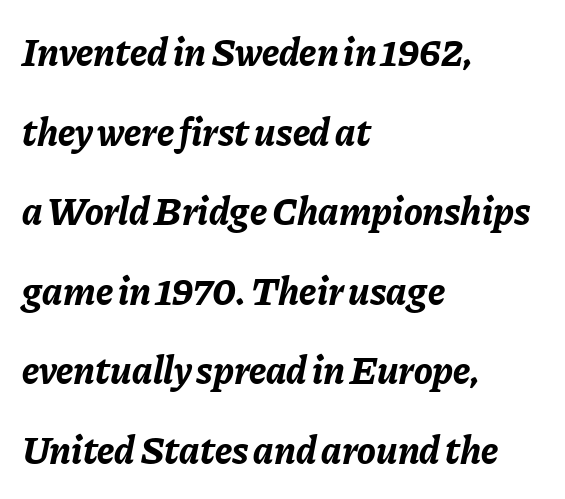
The image shows 39 px bold type, italic (leaning right); set left-aligned, loose line spacing (2.04x), normal letter spacing, not underlined; low stroke contrast and a medium x-height.
